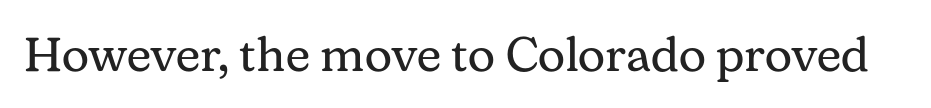
{"serif": "yes", "italic": "no", "bold": "no", "weight": "regular", "width": "normal", "stroke_contrast": "medium", "x_height": "medium", "monospaced": "no", "underline": "no", "letter_spacing": "normal", "letter_spacing_em": 0.0, "glyph_px": 48}
